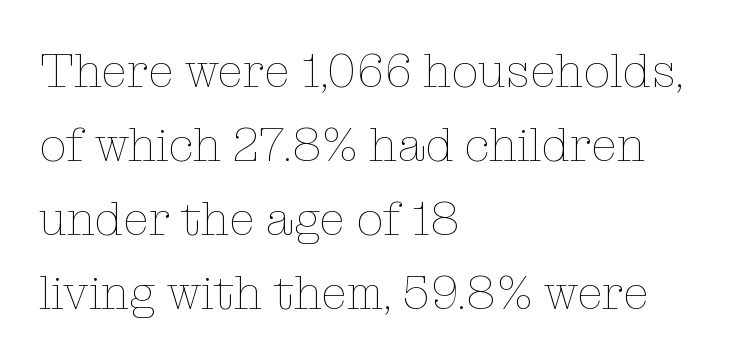
Q: Is the text bold? A: No.
Q: Is the text italic (slanted)? A: No, it is upright.
Q: Is the text underlined? A: No.
Q: How is the paragraph aligned? A: Left-aligned.
Q: Is the spacing between letters normal or unusually wide? A: Normal.
Q: Is the spacing between lines tight, normal or loose? A: Normal.
Q: Width (condensed, normal, or wide)? A: Normal.
Q: Stroke contrast? A: Low.
Q: x-height? A: Medium.
Q: Monospaced? A: No.
